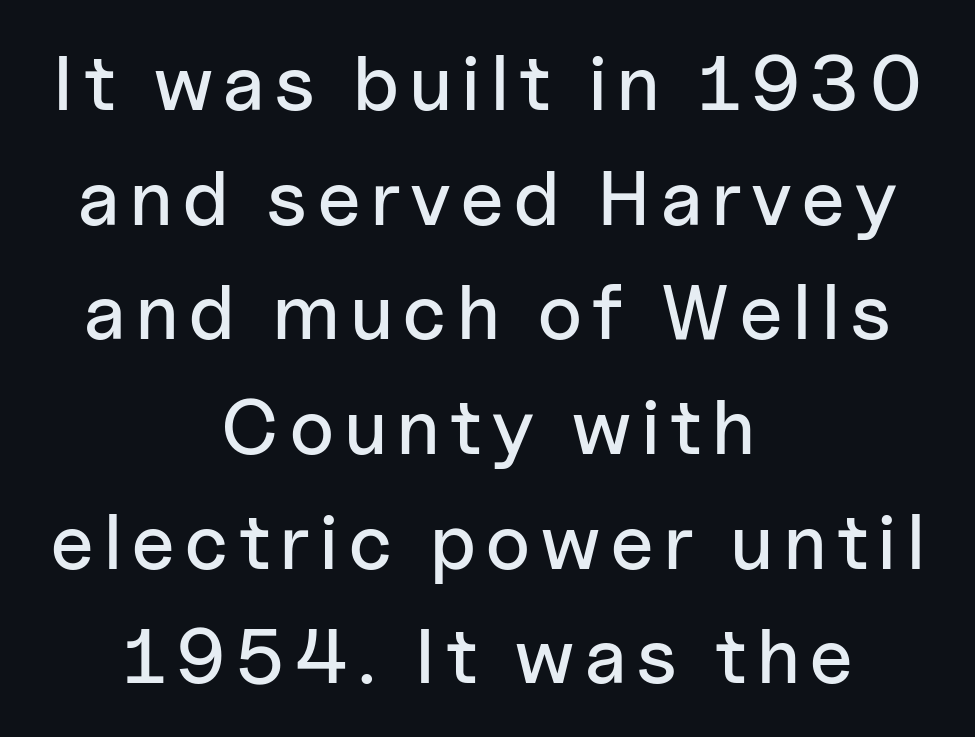
Q: Is the text italic (slanted)? A: No, it is upright.
Q: Is the typeface a serif or a sans-serif typeface? A: Sans-serif.
Q: Is the text underlined? A: No.
Q: How is the paragraph aligned? A: Centered.
Q: Is the spacing between lines tight, normal or loose? A: Normal.
Q: Width (condensed, normal, or wide)? A: Normal.
Q: Stroke contrast? A: Low.
Q: x-height? A: Medium.
Q: Monospaced? A: No.
